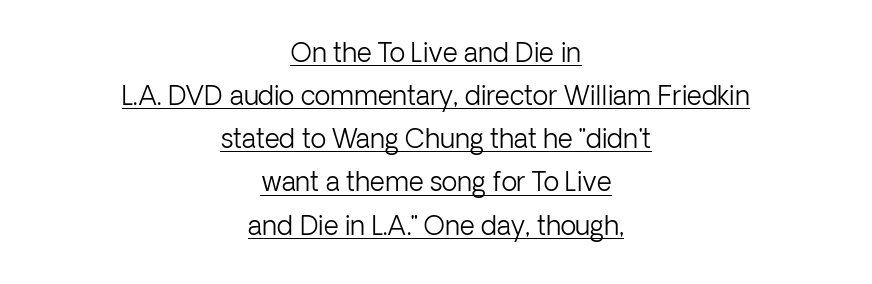
Q: Is the text bold? A: No.
Q: Is the text italic (slanted)? A: No, it is upright.
Q: Is the text underlined? A: Yes.
Q: How is the paragraph aligned? A: Centered.
Q: Is the spacing between letters normal or unusually wide? A: Normal.
Q: Is the spacing between lines tight, normal or loose? A: Normal.
